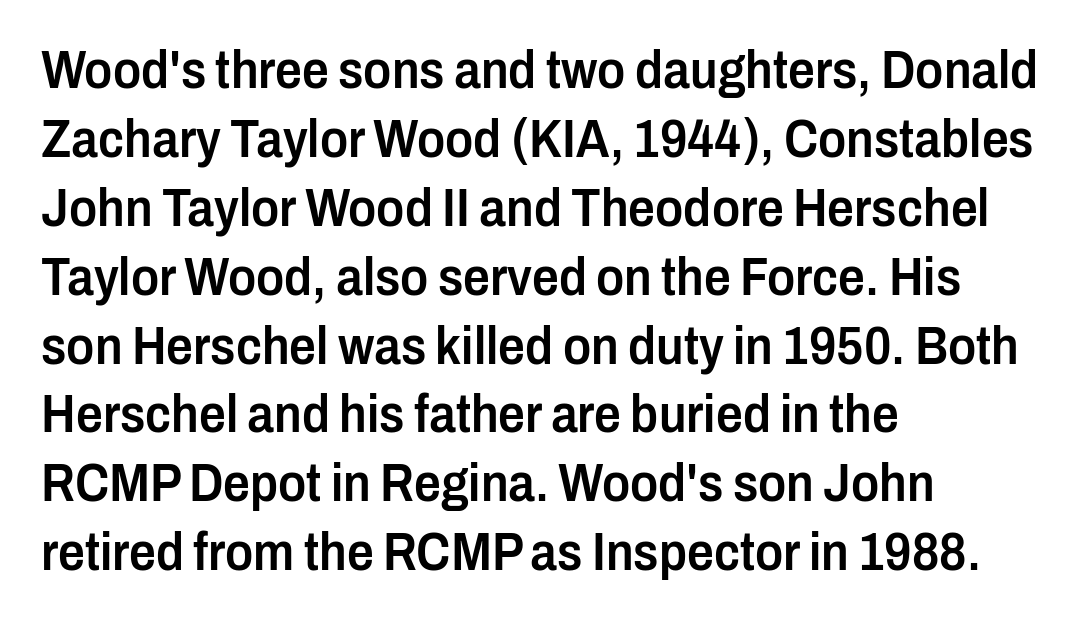
The image shows 53 px semibold, condensed sans-serif type, upright; set left-aligned, normal line spacing (1.3x), normal letter spacing, not underlined; low stroke contrast and a medium x-height.
